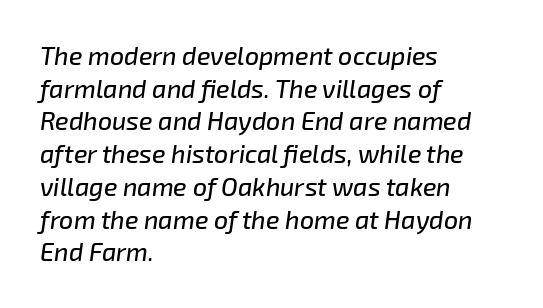
Q: Is the text italic (slanted)? A: Yes, it leans right by about 8 degrees.
Q: Is the text underlined? A: No.
Q: How is the paragraph aligned? A: Left-aligned.
Q: Is the spacing between letters normal or unusually wide? A: Normal.
Q: Is the spacing between lines tight, normal or loose? A: Normal.
